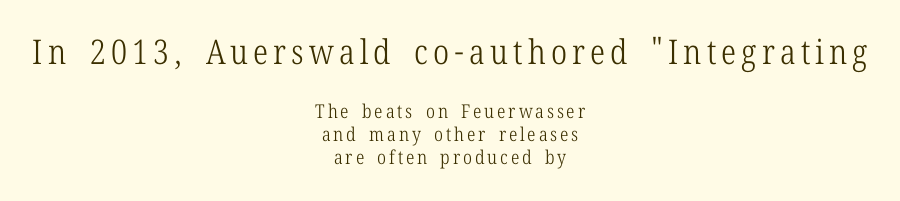
Q: Is the text bold? A: No.
Q: Is the text italic (slanted)? A: No, it is upright.
Q: Is the typeface a serif or a sans-serif typeface? A: Serif.
Q: Is the text underlined? A: No.
Q: How is the paragraph aligned? A: Centered.
Q: Which block of text is set in a larger size, the first (top) or the second (bottom)? A: The first (top) one.
Q: Width (condensed, normal, or wide)? A: Condensed.
Q: Stroke contrast? A: Low.
Q: x-height? A: Medium.
Q: Monospaced? A: No.
